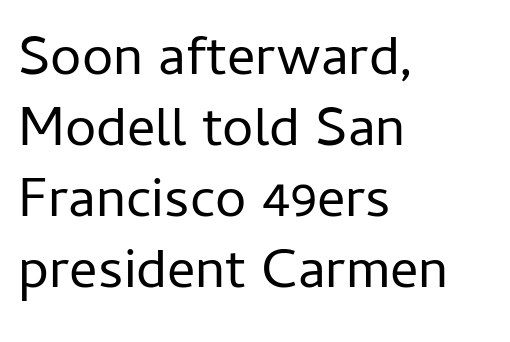
{"serif": "no", "italic": "no", "bold": "no", "weight": "regular", "width": "normal", "stroke_contrast": "low", "x_height": "medium", "monospaced": "no", "underline": "no", "align": "left", "line_spacing": "normal", "line_spacing_ratio": 1.27, "letter_spacing": "normal", "letter_spacing_em": 0.0, "glyph_px": 56}
